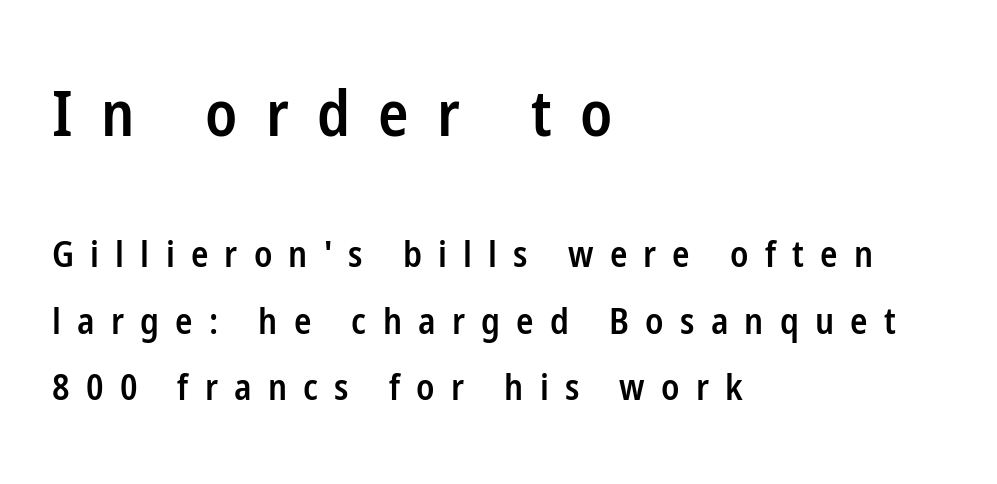
The image shows 63 px semibold, condensed sans-serif type, upright; set left-aligned, line spacing 1.85x, unusually wide letter spacing (+0.45 em), not underlined; the first (top) block is 1.75x larger; low stroke contrast and a medium x-height.
